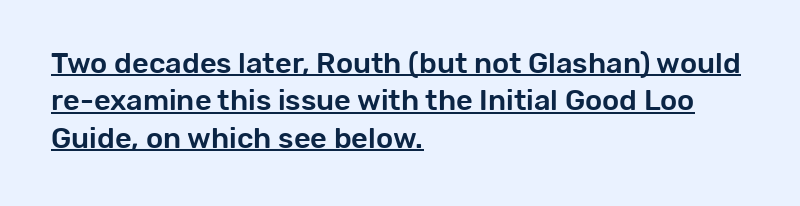
A typesetter would call this proportional, since set widths differ per character. Baseline-to-baseline distance is the conventional proportion of letter height. Each line of the rendering has a horizontal stroke beneath the glyphs. The lines are quadded left.
